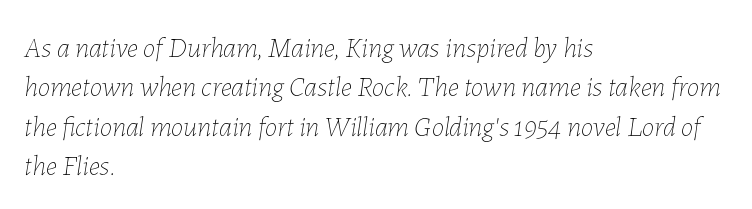
It's the slanting kind of type. A typesetter would call this proportional, since set widths differ per character. A quiet, ordinary-to-light weight characterises the typeface. These lines stack with their left ends in a neat column. Glyph-to-glyph distance matches everyday printed text. Leading: standard.
